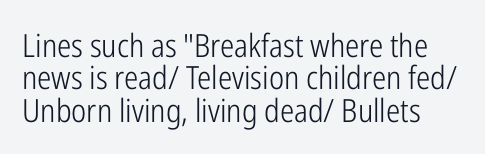
{"serif": "no", "italic": "no", "bold": "no", "weight": "light", "width": "condensed", "stroke_contrast": "low", "x_height": "medium", "monospaced": "no", "underline": "no", "line_spacing": "tight", "line_spacing_ratio": 1.01, "letter_spacing": "normal", "letter_spacing_em": 0.0, "glyph_px": 32}
